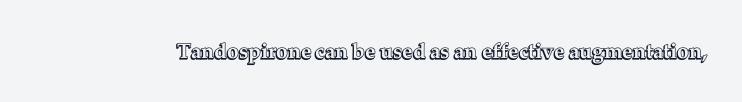
Q: Is the text italic (slanted)? A: No, it is upright.
Q: Is the text underlined? A: No.
Q: Is the spacing between letters normal or unusually wide? A: Normal.
